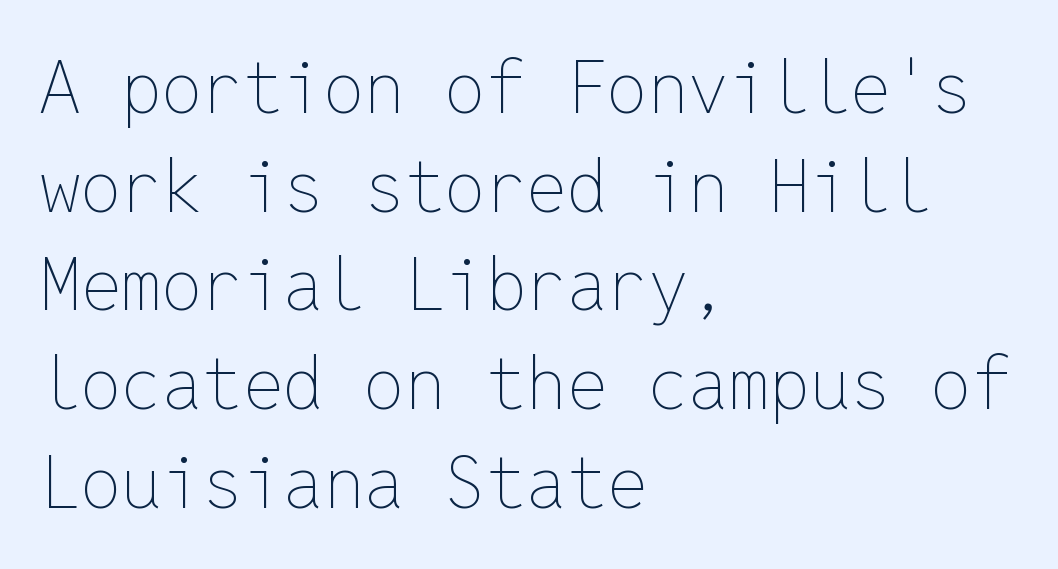
{"italic": "no", "bold": "no", "weight": "thin", "width": "normal", "stroke_contrast": "low", "x_height": "medium", "monospaced": "yes", "underline": "no", "align": "left", "line_spacing": "normal", "line_spacing_ratio": 1.37, "letter_spacing": "normal", "letter_spacing_em": 0.0, "glyph_px": 72}
